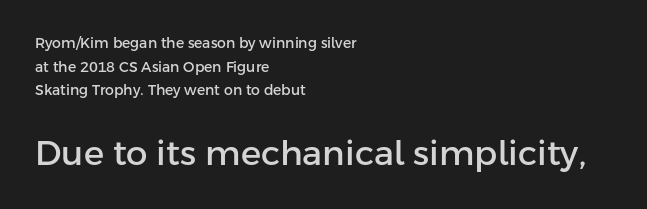
The image shows 34 px sans-serif type, upright; set left-aligned, normal line spacing (1.69x), normal letter spacing, not underlined; the second (bottom) block is 2.43x larger; low stroke contrast and a medium x-height.
